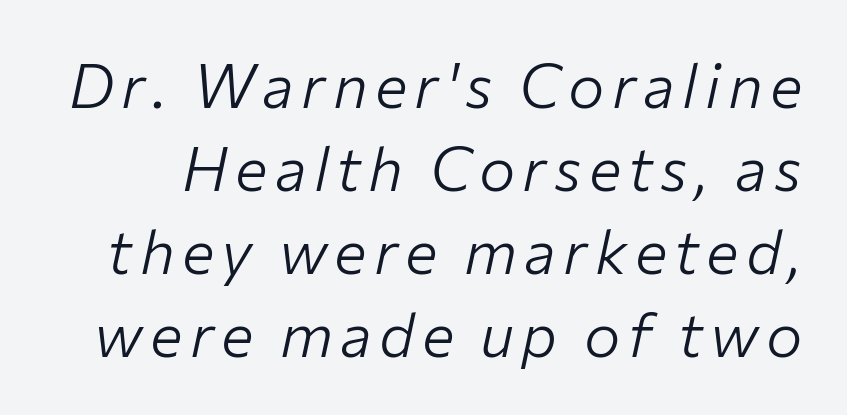
Q: Is the text bold? A: No.
Q: Is the text italic (slanted)? A: Yes, it leans right by about 12 degrees.
Q: Is the text underlined? A: No.
Q: Is the spacing between lines tight, normal or loose? A: Normal.
Q: Width (condensed, normal, or wide)? A: Normal.
Q: Stroke contrast? A: Low.
Q: x-height? A: Medium.
Q: Monospaced? A: No.
